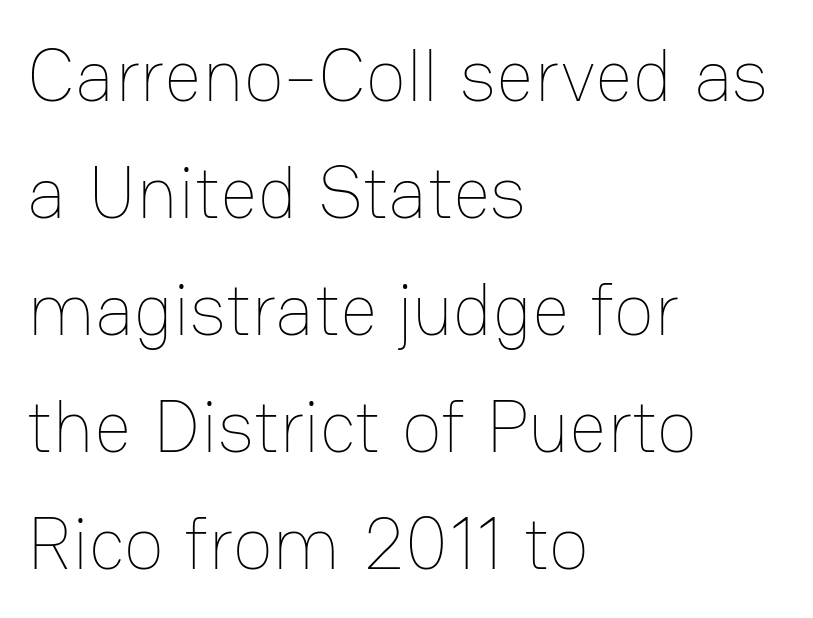
The image shows 74 px thin type, upright; set left-aligned, normal line spacing (1.58x), normal letter spacing, not underlined; low stroke contrast and a medium x-height.
